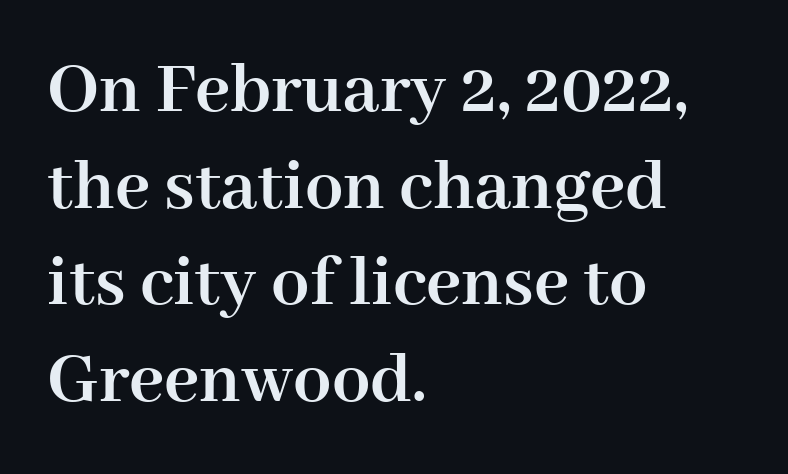
The image shows 76 px semibold serif type, upright; set left-aligned, normal line spacing (1.27x), normal letter spacing, not underlined; high stroke contrast and a medium x-height.
